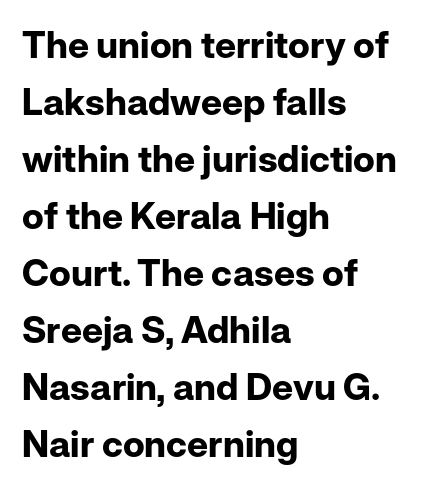
{"serif": "no", "italic": "no", "bold": "yes", "weight": "bold", "width": "normal", "stroke_contrast": "low", "x_height": "medium", "monospaced": "no", "underline": "no", "align": "left", "line_spacing": "normal", "line_spacing_ratio": 1.54, "letter_spacing": "normal", "letter_spacing_em": 0.0, "glyph_px": 37}
